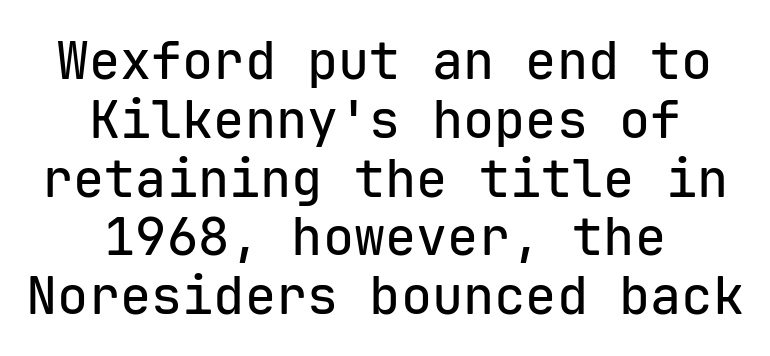
{"serif": "no", "italic": "no", "width": "normal", "stroke_contrast": "low", "x_height": "medium", "monospaced": "yes", "underline": "no", "align": "center", "line_spacing": "tight", "line_spacing_ratio": 1.13, "letter_spacing": "normal", "letter_spacing_em": 0.0, "glyph_px": 52}
